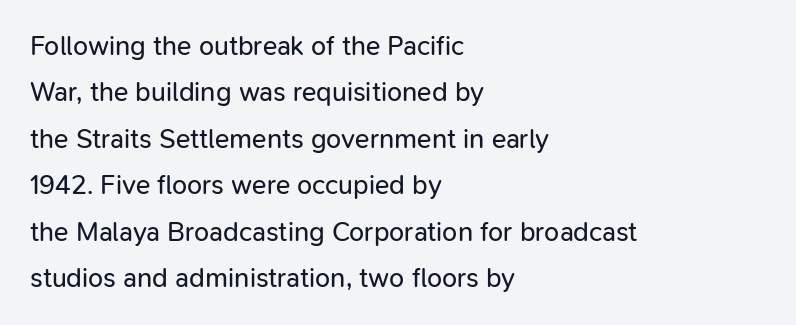
The image shows 27 px text type, upright; set left-aligned, line spacing 1.72x, normal letter spacing, not underlined.
